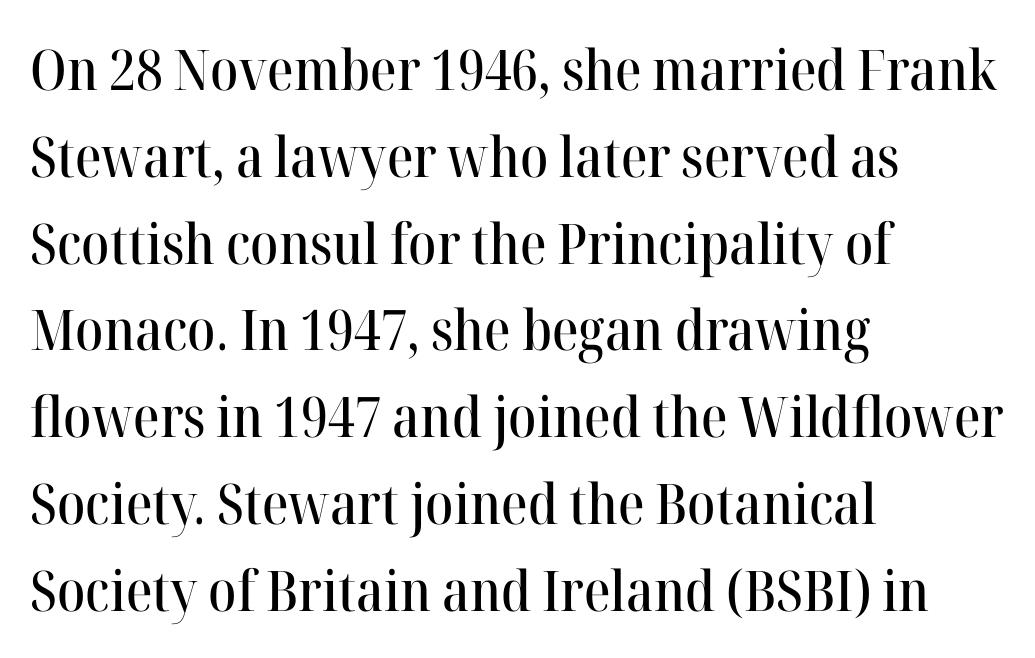
Q: Is the text italic (slanted)? A: No, it is upright.
Q: Is the typeface a serif or a sans-serif typeface? A: Serif.
Q: Is the text underlined? A: No.
Q: How is the paragraph aligned? A: Left-aligned.
Q: Is the spacing between letters normal or unusually wide? A: Normal.
Q: Is the spacing between lines tight, normal or loose? A: Normal.
Q: Width (condensed, normal, or wide)? A: Normal.
Q: Stroke contrast? A: High.
Q: x-height? A: Medium.
Q: Monospaced? A: No.
